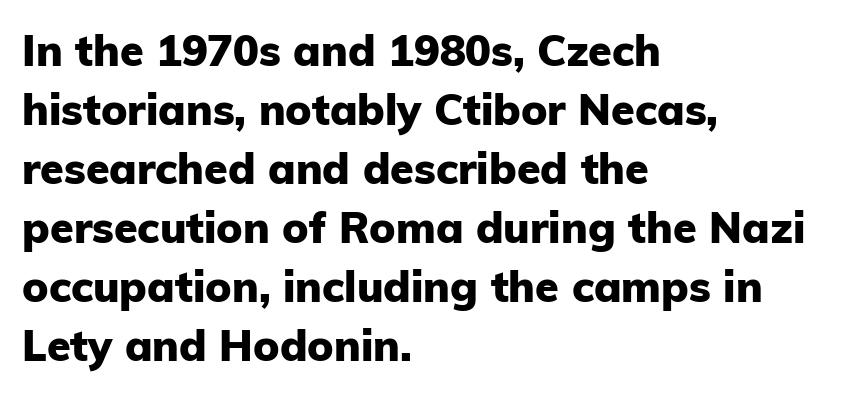
Reading down the column, the eye jumps a familiar distance to each next line. The rendering uses natural spacing where letterforms have individual widths. Students, note that the glyphs here touch the page at normal intervals. The strip under each line holds only bare page. Nothing sits at the stroke ends, so this counts as sans-serif.
